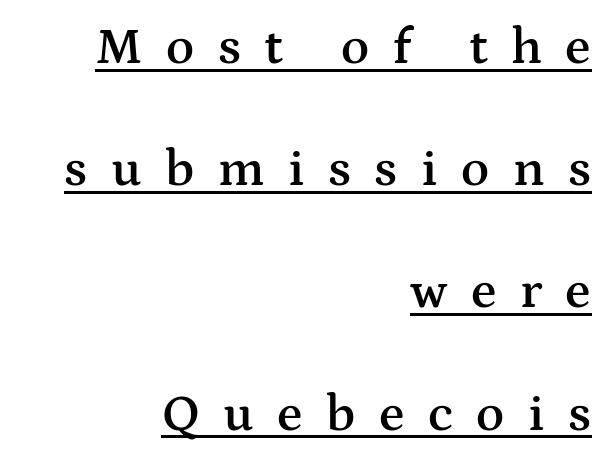
{"serif": "yes", "italic": "no", "bold": "semi", "weight": "semibold", "width": "wide", "stroke_contrast": "medium", "x_height": "medium", "monospaced": "no", "underline": "yes", "align": "right", "line_spacing": "loose", "line_spacing_ratio": 2.35, "letter_spacing": "wide", "letter_spacing_em": 0.45, "glyph_px": 52}
